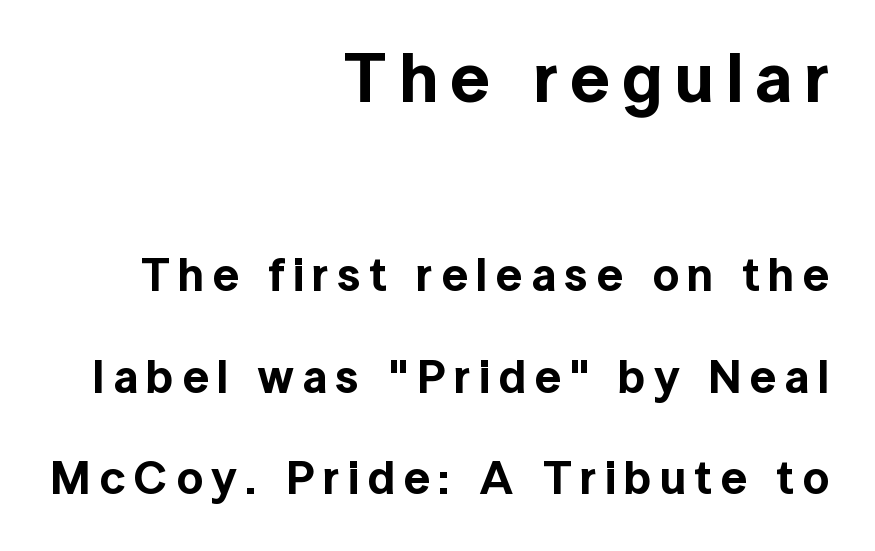
These lines are set flush right with a ragged left edge. Does the lettering tilt? It doesn't — this is upright. If you measured baseline to baseline, you'd find a long distance. Look at the glyph heights: the upper group is clearly the bigger setting. Words float on clear page, feet unadorned. This rendering employs a face without finishing strokes, i.e., a sans-serif.
